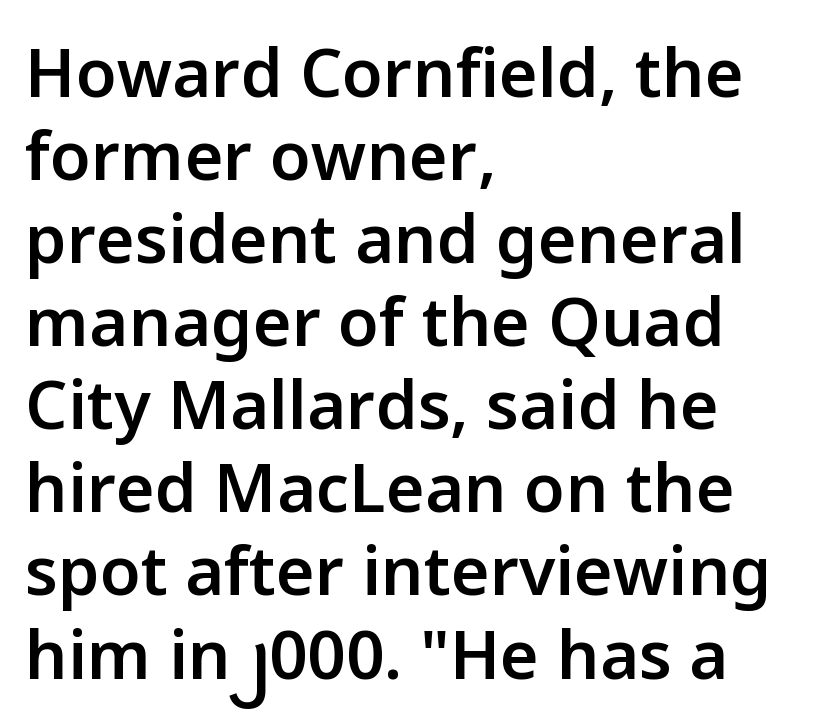
The face used here is proportionally spaced, like ordinary book or web type. Font category for this specimen: sans-serif. Glyph-to-glyph distance matches everyday printed text. A roman cut, with each character standing at attention. This is the in-between weight designers call semibold or demi. The passage shown is not underscored anywhere.
